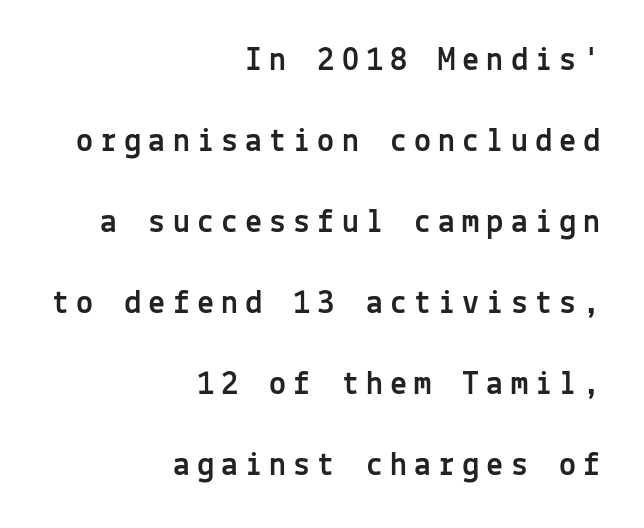
Q: Is the text italic (slanted)? A: No, it is upright.
Q: Is the typeface a serif or a sans-serif typeface? A: Sans-serif.
Q: Is the text underlined? A: No.
Q: How is the paragraph aligned? A: Right-aligned.
Q: Is the spacing between letters normal or unusually wide? A: Unusually wide.
Q: Is the spacing between lines tight, normal or loose? A: Loose.
Q: Width (condensed, normal, or wide)? A: Normal.
Q: x-height? A: Medium.
Q: Monospaced? A: Yes.
